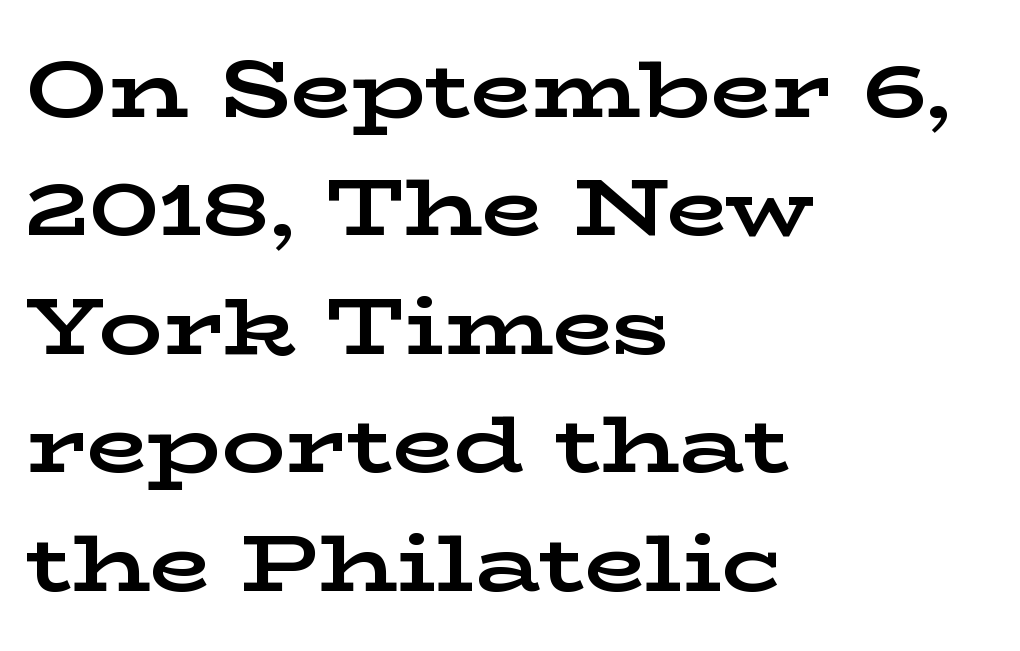
Q: Is the text bold? A: Yes.
Q: Is the text italic (slanted)? A: No, it is upright.
Q: Is the typeface a serif or a sans-serif typeface? A: Serif.
Q: Is the text underlined? A: No.
Q: How is the paragraph aligned? A: Left-aligned.
Q: Is the spacing between letters normal or unusually wide? A: Normal.
Q: Is the spacing between lines tight, normal or loose? A: Normal.
Q: Width (condensed, normal, or wide)? A: Wide.
Q: Stroke contrast? A: Low.
Q: x-height? A: Medium.
Q: Monospaced? A: No.
